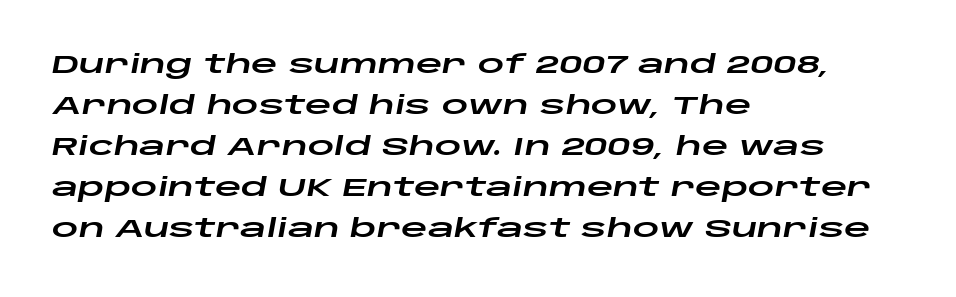
Evenly set lines give the paragraph a standard silhouette. Nobody touched the tracking dial on this one. The baseline area is clear. Characters are canted at an angle relative to the baseline's perpendicular. Caption: multi-line text, flush left, ragged right.
